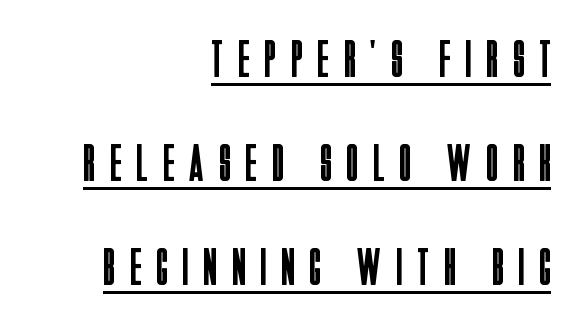
Casual observation: everything's shoved over to the right. Classification — sans serif. Notice the wide empty band between every row — that's loose leading. Stems here are at most as thick as an everyday book face.
